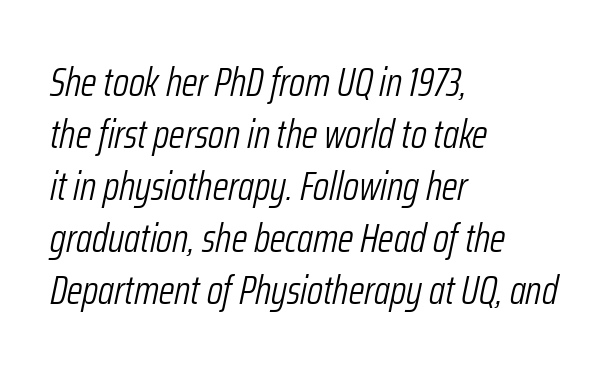
The letters advance in unequal steps, a hallmark of proportional type. Compared with a centered layout, this one pins lines to the left instead. This sample uses an oblique cut, with every glyph tilted off the vertical. Does the leading feel generous? No, just average. Underline: absent.
